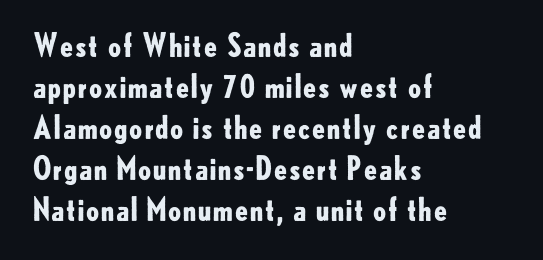
The rendering uses a moderate line-height, typical for paragraphs. The tracking reads as untouched default to a designer's eye. The lettering holds an erect, upright posture throughout. The typeface chosen for these lines omits serifs. A typesetter would call this proportional, since set widths differ per character.
